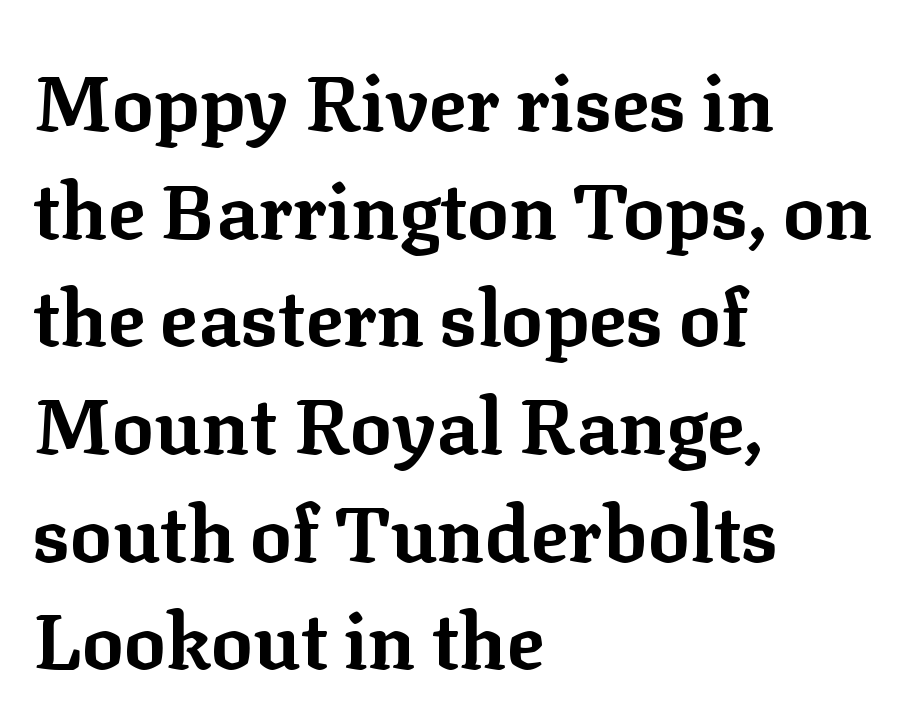
Q: Is the text bold? A: Yes.
Q: Is the text italic (slanted)? A: No, it is upright.
Q: Is the typeface a serif or a sans-serif typeface? A: Serif.
Q: Is the text underlined? A: No.
Q: How is the paragraph aligned? A: Left-aligned.
Q: Is the spacing between letters normal or unusually wide? A: Normal.
Q: Is the spacing between lines tight, normal or loose? A: Normal.
Q: Width (condensed, normal, or wide)? A: Normal.
Q: Stroke contrast? A: Low.
Q: x-height? A: Medium.
Q: Monospaced? A: No.
